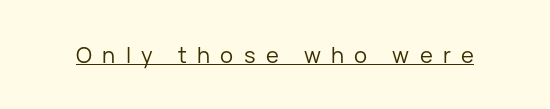
{"italic": "no", "bold": "no", "underline": "yes", "letter_spacing": "wide", "letter_spacing_em": 0.47, "glyph_px": 22}
